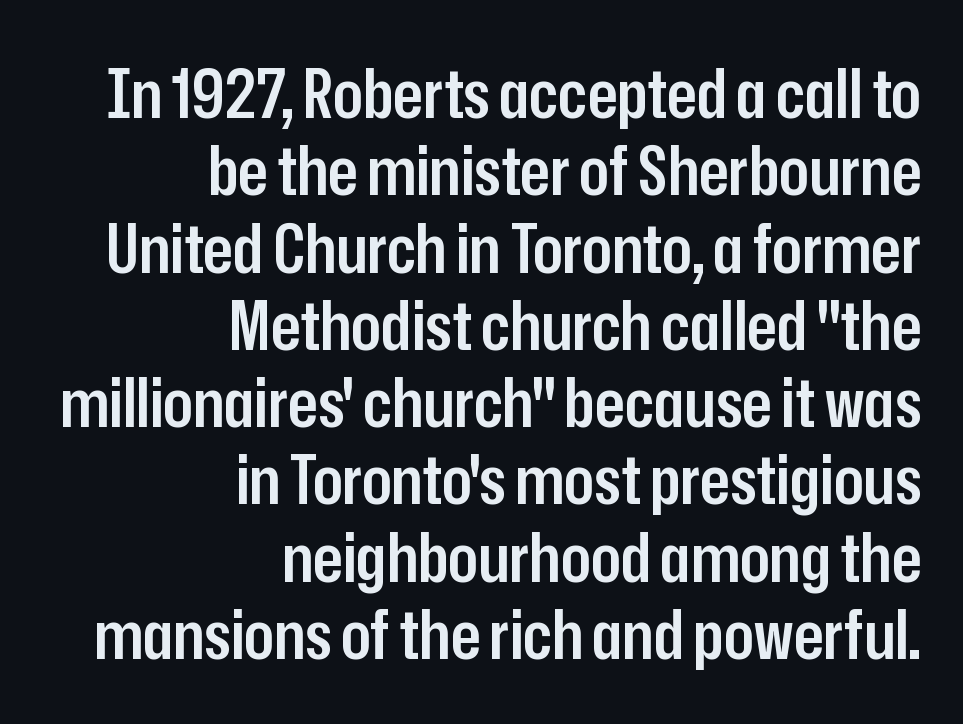
Q: Is the text bold? A: Semi-bold.
Q: Is the text italic (slanted)? A: No, it is upright.
Q: Is the typeface a serif or a sans-serif typeface? A: Sans-serif.
Q: Is the text underlined? A: No.
Q: How is the paragraph aligned? A: Right-aligned.
Q: Is the spacing between letters normal or unusually wide? A: Normal.
Q: Is the spacing between lines tight, normal or loose? A: Tight.
Q: Width (condensed, normal, or wide)? A: Condensed.
Q: Stroke contrast? A: Low.
Q: x-height? A: Medium.
Q: Monospaced? A: No.
